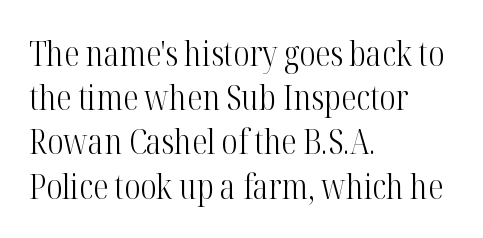
The baseline area is clear. Default kerning and tracking; the words read as compact shapes. Nothing heavy about these letters — not bold at all. Does the lettering tilt? It doesn't — this is upright. Regarding serifs, this sample has them.
